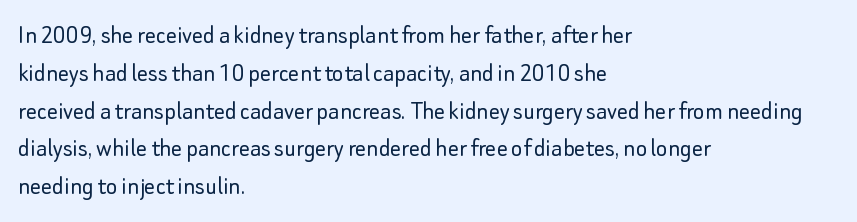
Short note: letters normally spaced. These lines are set flush left with a ragged right edge. The passage shown is not bold in any degree. Rows of type keep a routine distance in the vertical direction. This is the regular roman posture of the typeface.
